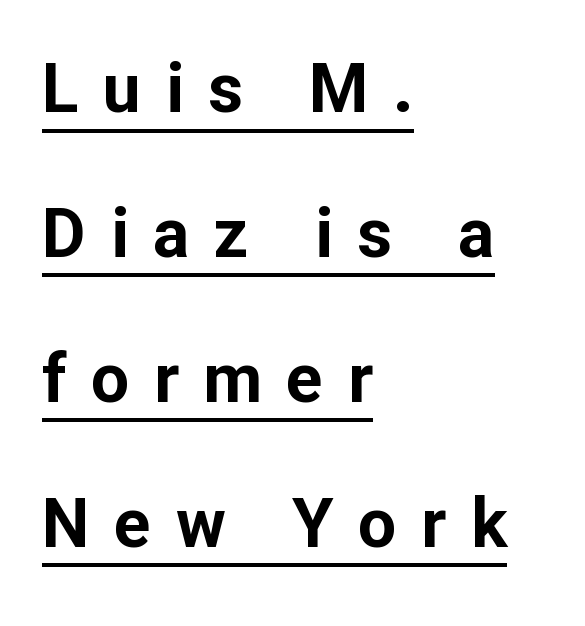
{"serif": "no", "italic": "no", "bold": "yes", "weight": "bold", "width": "normal", "stroke_contrast": "low", "x_height": "medium", "monospaced": "no", "underline": "yes", "align": "left", "line_spacing": "loose", "line_spacing_ratio": 2.13, "letter_spacing": "wide", "letter_spacing_em": 0.36, "glyph_px": 68}
